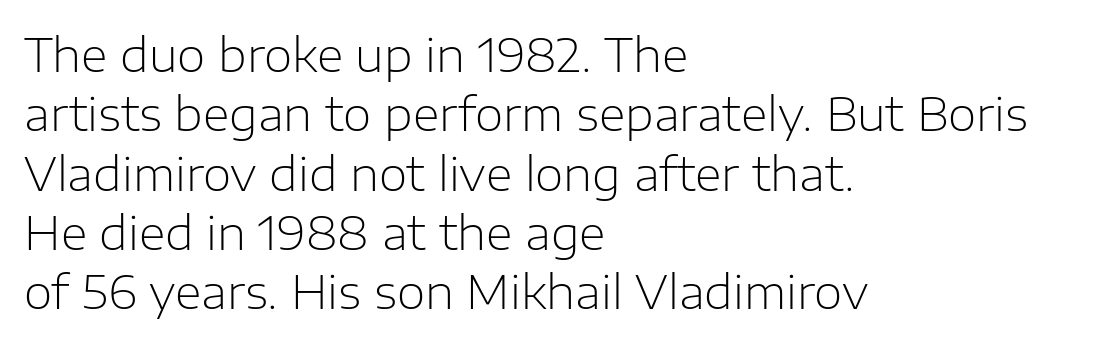
Q: Is the text bold? A: No.
Q: Is the text italic (slanted)? A: No, it is upright.
Q: Is the typeface a serif or a sans-serif typeface? A: Sans-serif.
Q: Is the text underlined? A: No.
Q: How is the paragraph aligned? A: Left-aligned.
Q: Is the spacing between letters normal or unusually wide? A: Normal.
Q: Is the spacing between lines tight, normal or loose? A: Normal.
Q: Width (condensed, normal, or wide)? A: Normal.
Q: Stroke contrast? A: Low.
Q: x-height? A: Medium.
Q: Monospaced? A: No.
